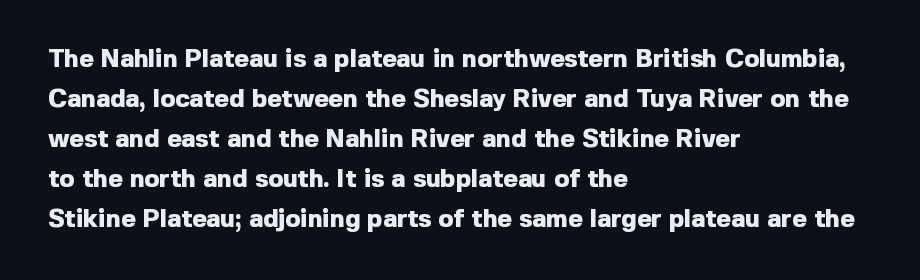
Tracking value appears to be zero — textbook default spacing. The text block is weighted toward the left margin, trailing off unevenly rightward. Posture: straight, roman, zero tilt. Regarding leading, the lines here are spaced in the standard way. Honestly, there is no underline to notice here at all. Thick stems and heavy bowls — unmistakably bold.
